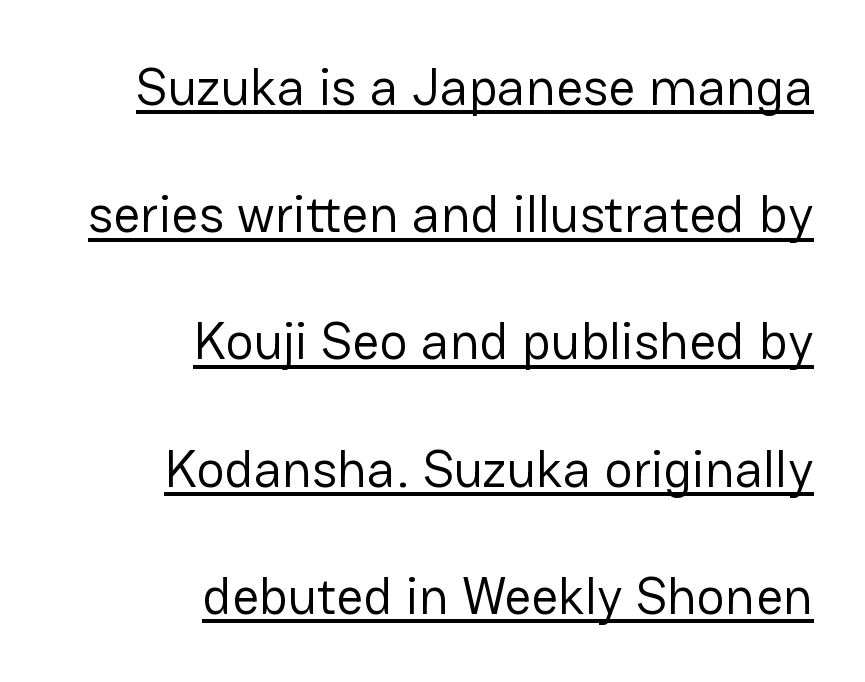
The image shows 53 px regular-weight sans-serif type, upright; set right-aligned, loose line spacing (2.4x), normal letter spacing, underlined; low stroke contrast and a medium x-height.
